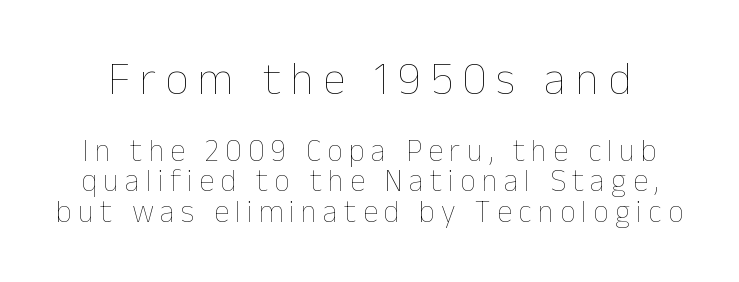
{"italic": "no", "bold": "no", "weight": "thin", "width": "normal", "stroke_contrast": "low", "x_height": "medium", "monospaced": "no", "underline": "no", "line_spacing": "tight", "line_spacing_ratio": 0.98, "letter_spacing": "wide", "letter_spacing_em": 0.2, "larger_block": "first", "size_ratio": 1.48, "glyph_px": 46}
